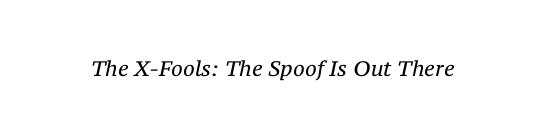
Q: Is the text bold? A: No.
Q: Is the text italic (slanted)? A: Yes, it leans right by about 12 degrees.
Q: Is the text underlined? A: No.
Q: Is the spacing between letters normal or unusually wide? A: Normal.
